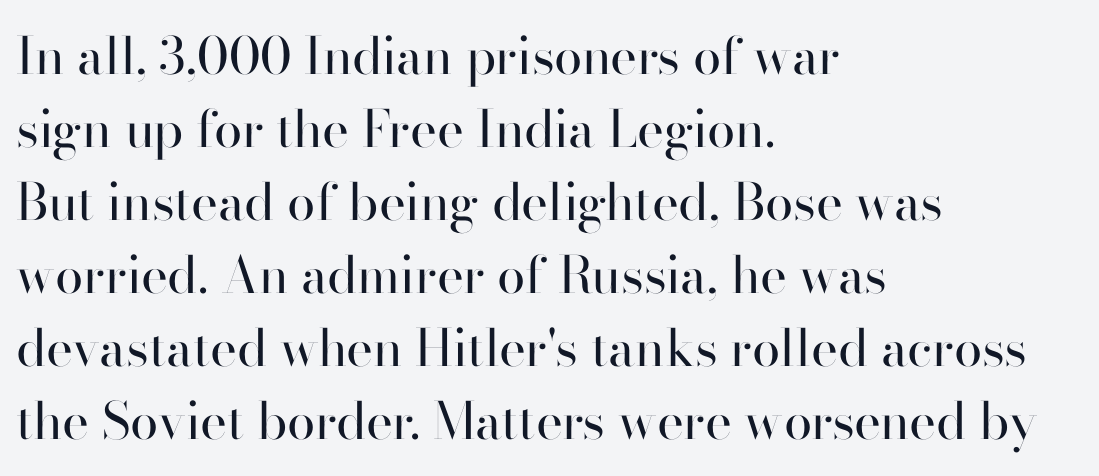
The image shows 51 px regular-weight sans-serif type, upright; set left-aligned, normal line spacing (1.43x), normal letter spacing, not underlined; high stroke contrast and a small x-height.
